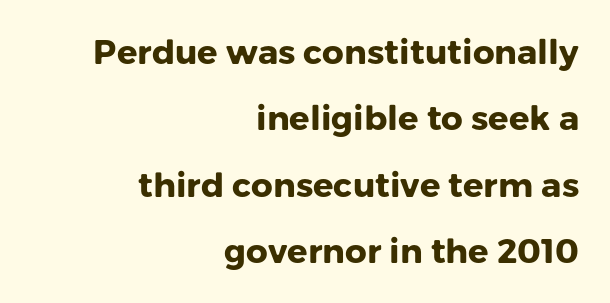
The space directly below the letters is spotless. You could not count columns in this text — the font is proportionally spaced. Vertical strokes here are truly vertical. The letters are bold, with thick, heavy strokes. The font family rendered here belongs to the sans-serif group. Tracking here is standard; glyphs follow each other at the usual distance.
